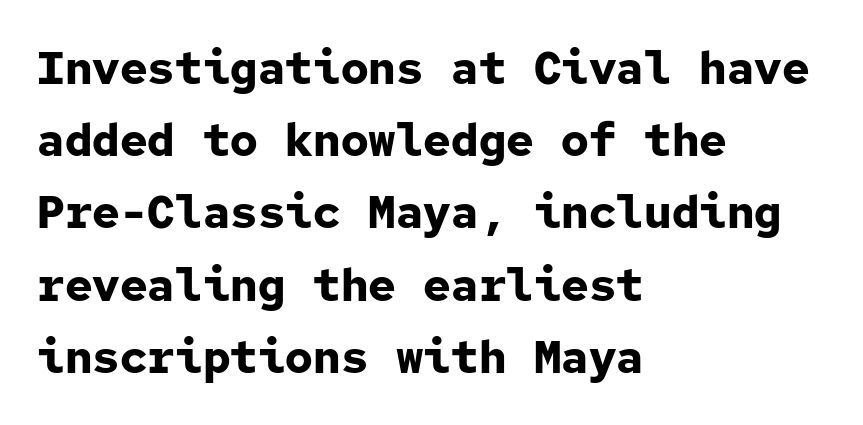
The image shows 46 px bold sans-serif type, upright, monospaced; set left-aligned, normal line spacing (1.57x), normal letter spacing, not underlined; low stroke contrast and a medium x-height.
